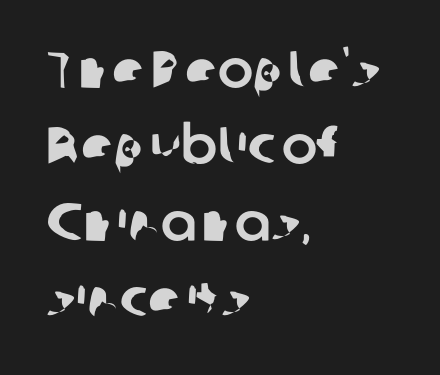
Q: Is the typeface a serif or a sans-serif typeface? A: Sans-serif.
Q: Is the text underlined? A: No.
Q: How is the paragraph aligned? A: Left-aligned.
Q: Is the spacing between letters normal or unusually wide? A: Normal.
Q: Is the spacing between lines tight, normal or loose? A: Normal.
Q: Width (condensed, normal, or wide)? A: Normal.
Q: Stroke contrast? A: Low.
Q: x-height? A: Medium.
Q: Monospaced? A: No.
